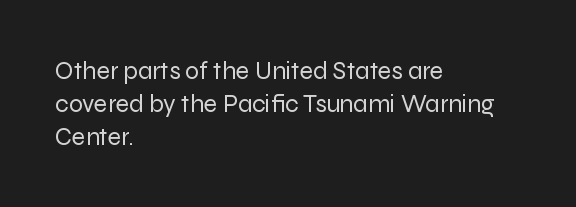
Q: Is the text bold? A: No.
Q: Is the text italic (slanted)? A: No, it is upright.
Q: Is the text underlined? A: No.
Q: How is the paragraph aligned? A: Left-aligned.
Q: Is the spacing between letters normal or unusually wide? A: Normal.
Q: Is the spacing between lines tight, normal or loose? A: Normal.
